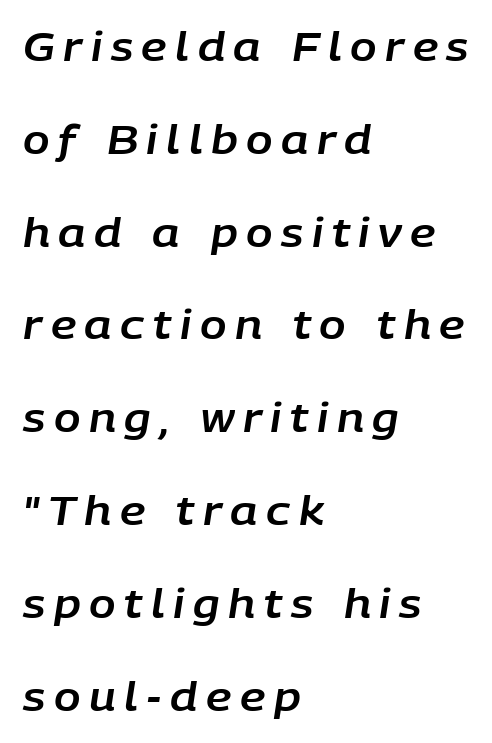
{"italic": "yes", "lean": "right", "slant_degrees": 9, "width": "normal", "stroke_contrast": "low", "x_height": "large", "monospaced": "no", "underline": "no", "align": "left", "line_spacing": "loose", "line_spacing_ratio": 2.38, "letter_spacing": "wide", "letter_spacing_em": 0.22, "glyph_px": 39}
